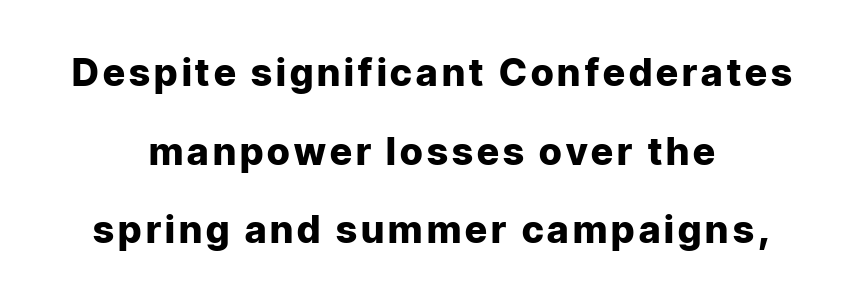
{"serif": "no", "italic": "no", "bold": "yes", "weight": "heavy", "width": "normal", "stroke_contrast": "low", "x_height": "medium", "monospaced": "no", "underline": "no", "align": "center", "line_spacing": "loose", "line_spacing_ratio": 2.07, "glyph_px": 38}
